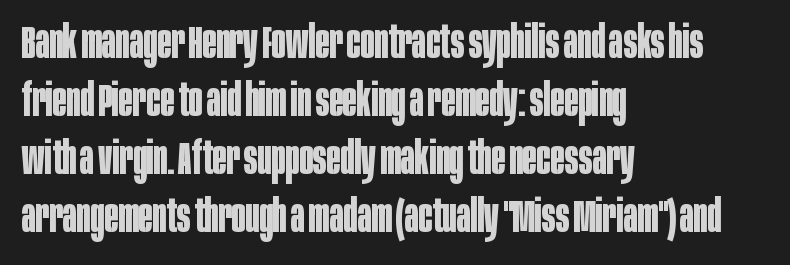
The image shows 46 px bold, condensed sans-serif type, upright; set left-aligned, normal line spacing (1.26x), normal letter spacing, not underlined; low stroke contrast and a large x-height.
